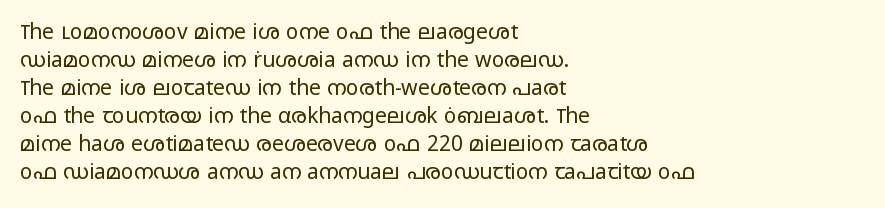
The paragraph has a hard left edge and a soft right edge. Rows of type keep a routine distance in the vertical direction. The letters sit at their default tracking, neither squeezed nor spread. Posture: vertical.
